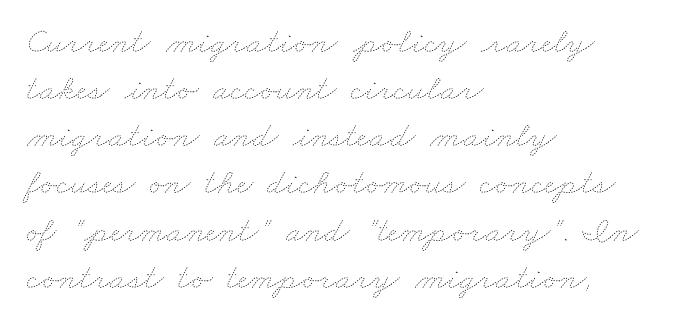
The block of text has a typical density, with ordinary space between rows. These glyphs show unthickened strokes, regular width or finer. Nothing unusual about the tracking: characters are spaced as the font intends. Notice how the passage keeps a crisp vertical edge on the left only. Varying glyph widths throughout — classic text-font behaviour.
